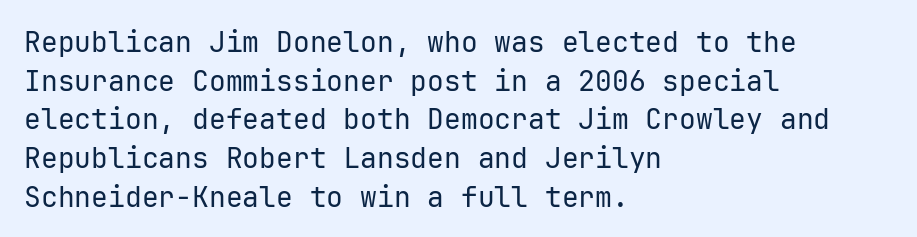
The setting favours the left margin, as ordinary paragraphs usually do. Is this a heavy cut? Hardly; it is regular or lighter. In terms of leading, this rendering sits right in the middle. Regarding serifs, this sample does without them. Designer's note — italics off, roman on.
